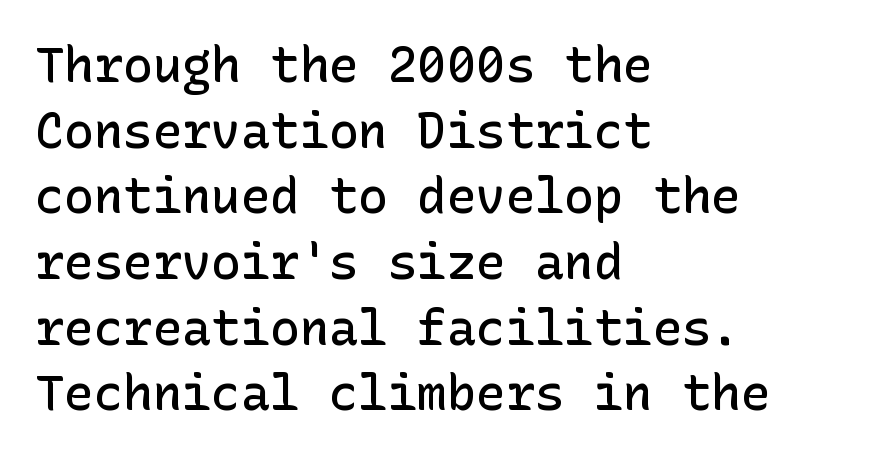
Caption: standard tracking, unaltered. This sample keeps an unexceptional amount of space between lines. If you drew a line through each stem, it would be perfectly vertical. A student would call this left alignment; a typographer would say flush left, rag right. Rule under the text: the space is simply empty.
